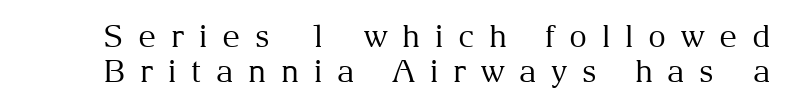
Q: Is the text bold? A: No.
Q: Is the text italic (slanted)? A: No, it is upright.
Q: Is the typeface a serif or a sans-serif typeface? A: Serif.
Q: Is the text underlined? A: No.
Q: Is the spacing between letters normal or unusually wide? A: Unusually wide.
Q: Is the spacing between lines tight, normal or loose? A: Tight.
Q: Width (condensed, normal, or wide)? A: Normal.
Q: Stroke contrast? A: Medium.
Q: x-height? A: Medium.
Q: Monospaced? A: No.
